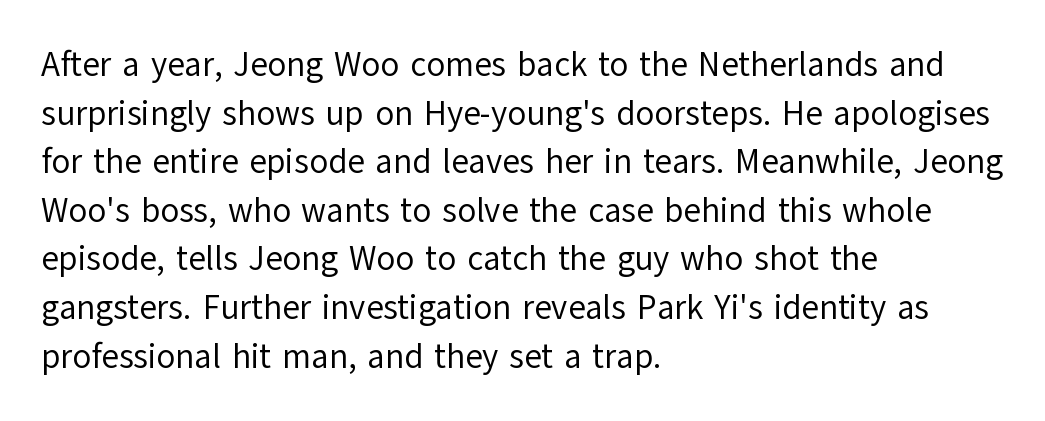
{"serif": "no", "italic": "no", "bold": "no", "weight": "regular", "width": "normal", "stroke_contrast": "low", "x_height": "medium", "monospaced": "no", "underline": "no", "align": "left", "line_spacing": "normal", "line_spacing_ratio": 1.43, "letter_spacing": "normal", "letter_spacing_em": 0.0, "glyph_px": 34}
